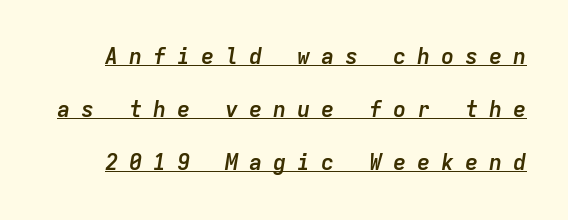
{"italic": "yes", "lean": "right", "slant_degrees": 9, "bold": "yes", "underline": "yes", "line_spacing": "loose", "line_spacing_ratio": 2.42, "letter_spacing": "wide", "letter_spacing_em": 0.49, "glyph_px": 22}
